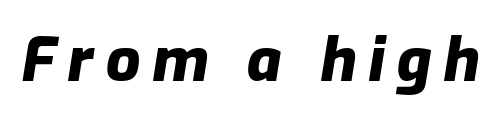
The image shows 61 px heavy type, italic (leaning right); set not underlined; low stroke contrast and a medium x-height.
